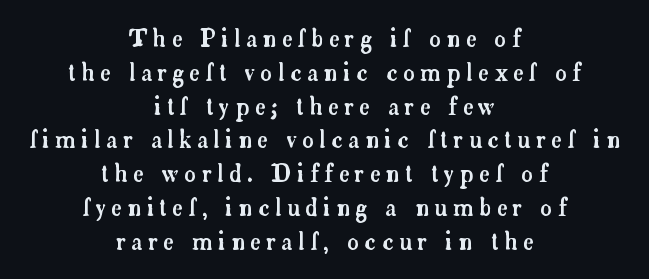
{"italic": "no", "underline": "no", "align": "center", "line_spacing": "normal", "line_spacing_ratio": 1.47, "letter_spacing": "wide", "letter_spacing_em": 0.24, "glyph_px": 23}
